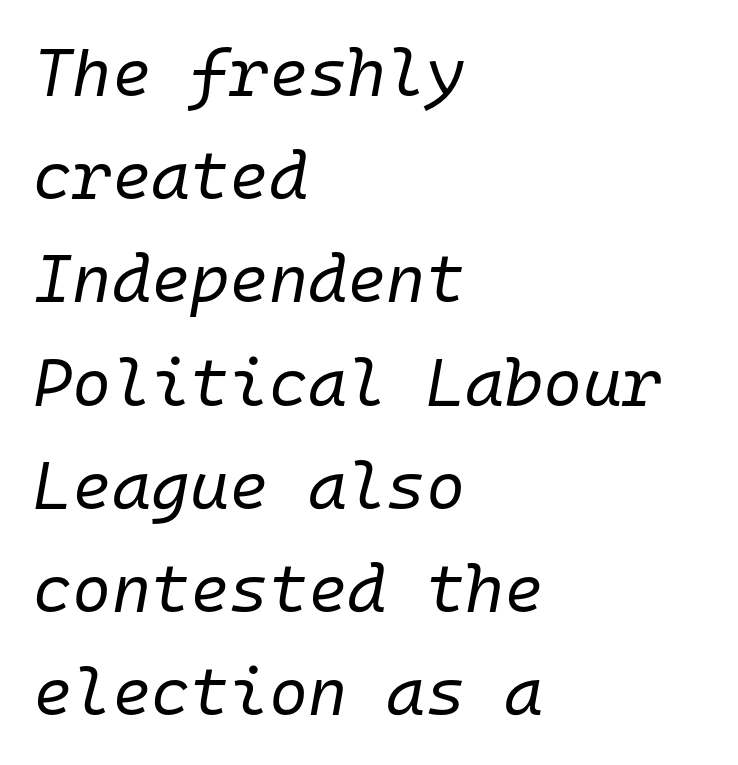
{"italic": "yes", "lean": "right", "slant_degrees": 10, "bold": "no", "weight": "regular", "width": "normal", "stroke_contrast": "low", "x_height": "medium", "monospaced": "yes", "underline": "no", "align": "left", "line_spacing": "normal", "line_spacing_ratio": 1.54, "letter_spacing": "normal", "letter_spacing_em": 0.0, "glyph_px": 67}
